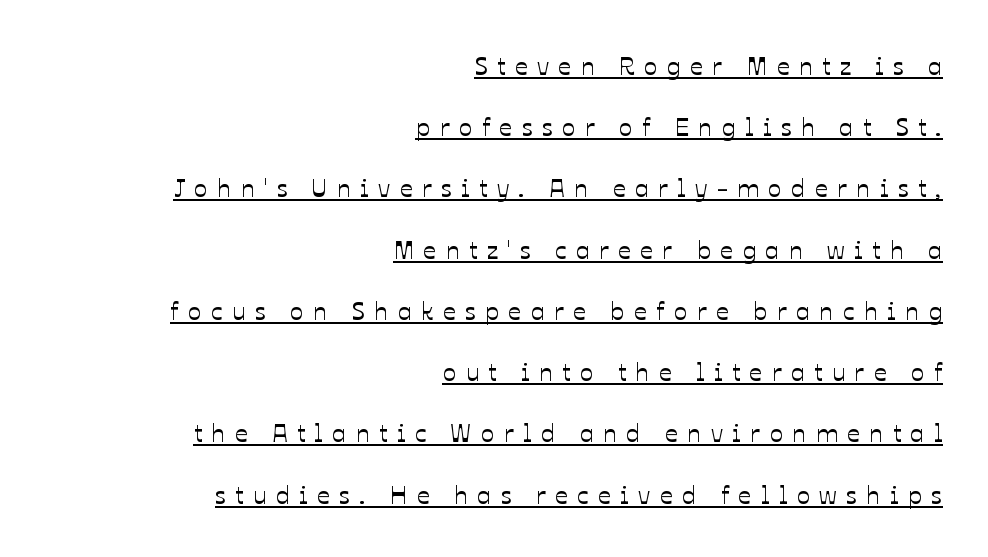
Characters follow at a spacing far wider than the type designer built in. Line ends are locked; line starts wander. Descenders here cross a horizontal rule under the line. The typography opts for an upright posture over an oblique one.
